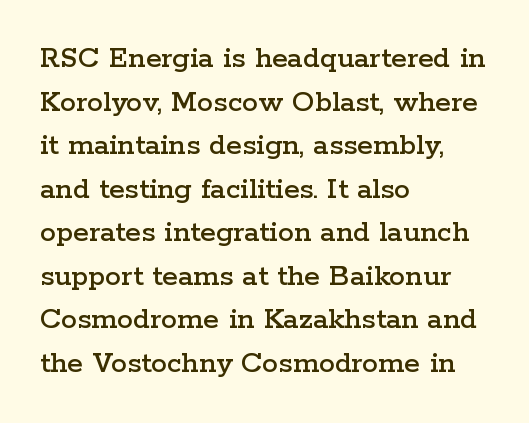
Line beginnings align vertically; line endings do not. The zone under the glyphs is completely vacant. There is no visible air inserted between adjacent glyphs. The lines sit at an ordinary, default distance from one another.
